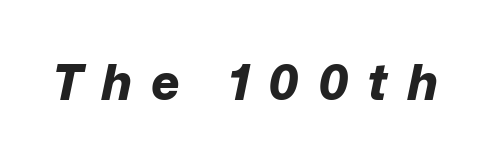
The passage shown is typed in a proportional face where columns would drift. The line texture is sparse and dotted thanks to wide tracking. Characters are canted at an angle relative to the baseline's perpendicular. What weight is shown? A full bold with thick strokes. Letters rest on an invisible, unmarked baseline.
